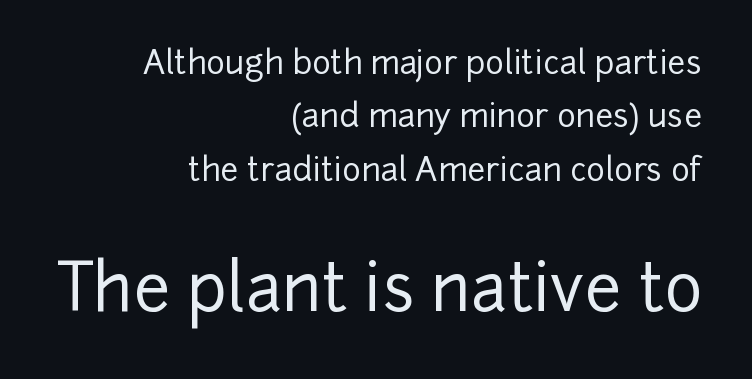
Rendered with straight, roman letterforms. Small over large — that's the arrangement of the two blocks here. Varying glyph widths throughout — classic text-font behaviour. Unmarked baselines from the first word to the last. The letters carry no serifs — their stems end cleanly without finishing strokes.
